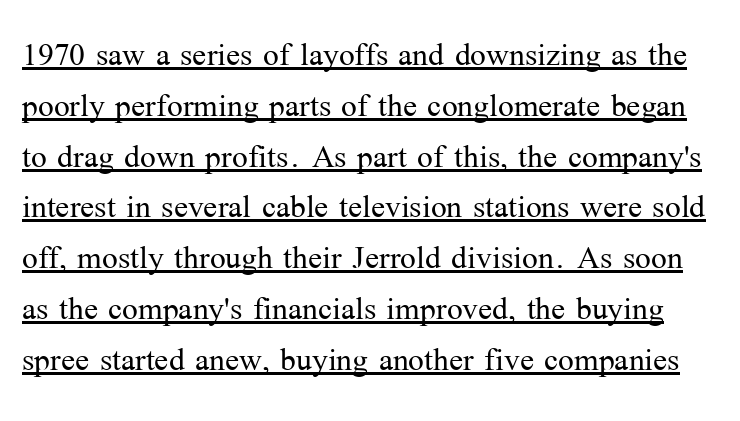
{"serif": "yes", "italic": "no", "bold": "no", "weight": "light", "width": "normal", "stroke_contrast": "medium", "x_height": "medium", "monospaced": "no", "underline": "yes", "line_spacing_ratio": 1.21, "letter_spacing": "normal", "letter_spacing_em": 0.0, "glyph_px": 42}
